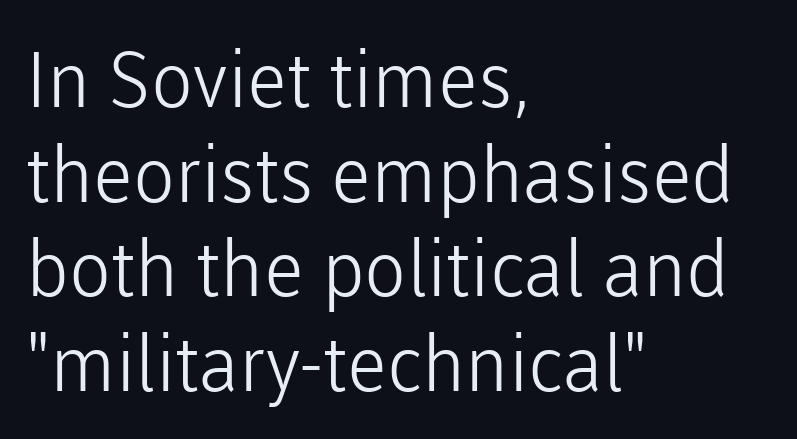
Q: Is the text bold? A: No.
Q: Is the text italic (slanted)? A: No, it is upright.
Q: Is the typeface a serif or a sans-serif typeface? A: Sans-serif.
Q: Is the text underlined? A: No.
Q: How is the paragraph aligned? A: Left-aligned.
Q: Is the spacing between letters normal or unusually wide? A: Normal.
Q: Width (condensed, normal, or wide)? A: Normal.
Q: Stroke contrast? A: Low.
Q: x-height? A: Medium.
Q: Monospaced? A: No.
